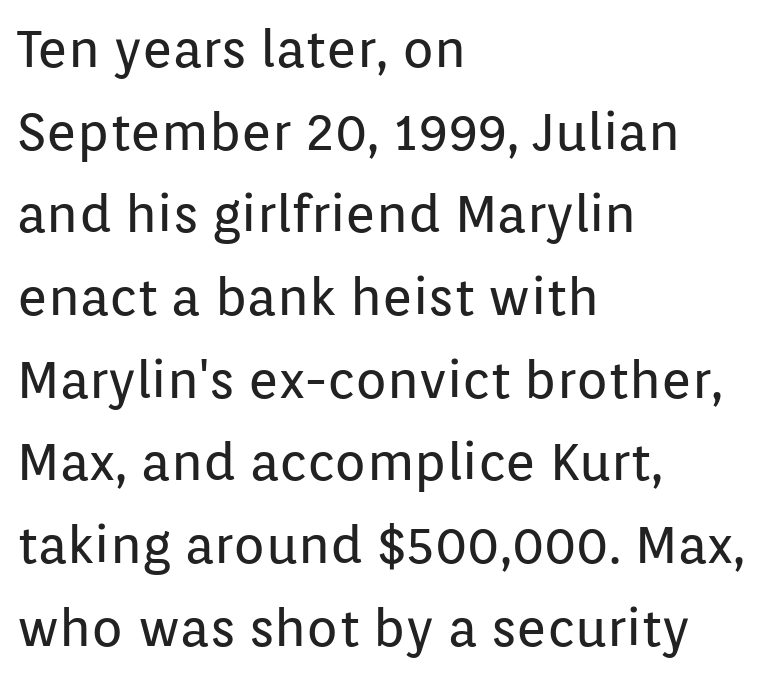
The image shows 52 px regular-weight sans-serif type, upright; set left-aligned, normal line spacing (1.59x), normal letter spacing, not underlined; low stroke contrast and a medium x-height.
